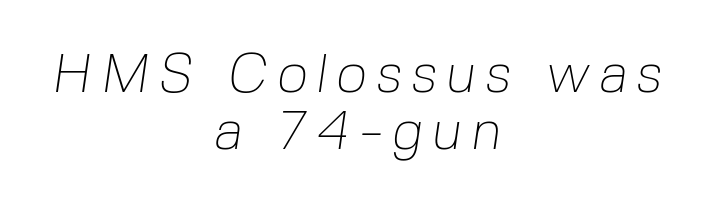
{"serif": "no", "bold": "no", "weight": "thin", "width": "normal", "stroke_contrast": "low", "x_height": "medium", "monospaced": "no", "underline": "no", "align": "center", "line_spacing": "tight", "line_spacing_ratio": 1.03, "glyph_px": 55}
